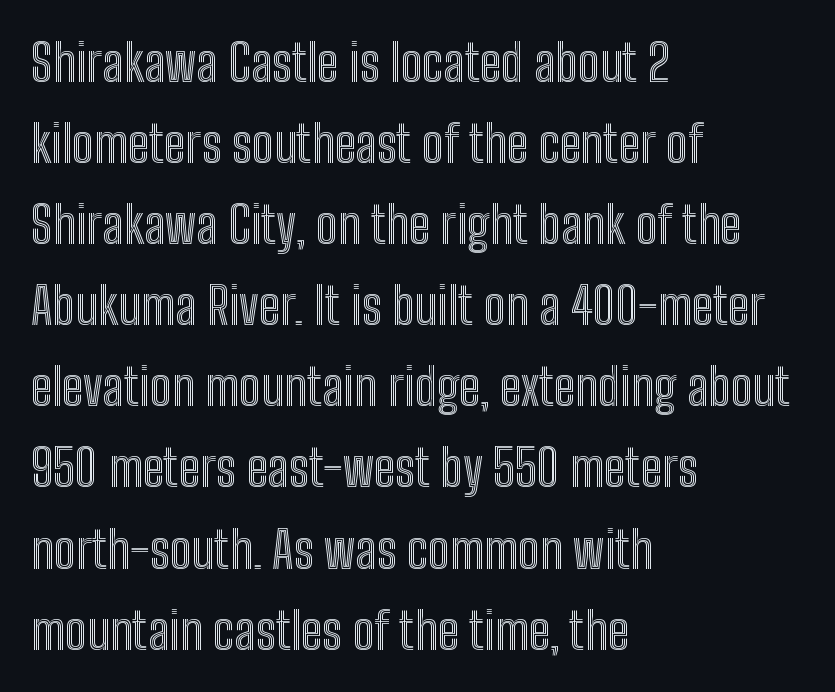
The specimen reads as upright at a glance. Think of a printed novel: that variable character pitch is what you see here. Has an underline been added? It has not. Students, observe: this is what conventionally led text looks like. Line starts are locked; line ends wander.
